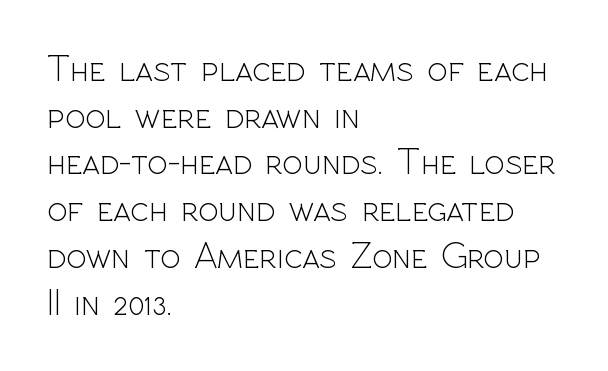
Note the varied advance widths — an 'i' is clearly narrower than an 'm'. Default kerning and tracking; the words read as compact shapes. Ordinary non-slanted type is in use. The text block is weighted toward the left margin, trailing off unevenly rightward.
